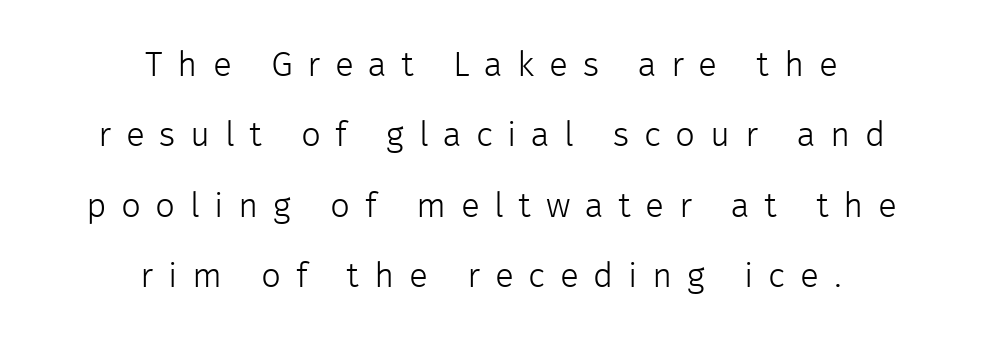
The specimen reads as upright at a glance. Weight: not bold — regular or lighter. This rendering features lettering with no underline. Display-style spreading of the glyphs; the letterfit is very open. Examine the stroke ends and you'll find no serifs. Is this a fixed-width face? No — the glyphs have proportional, varying widths.
